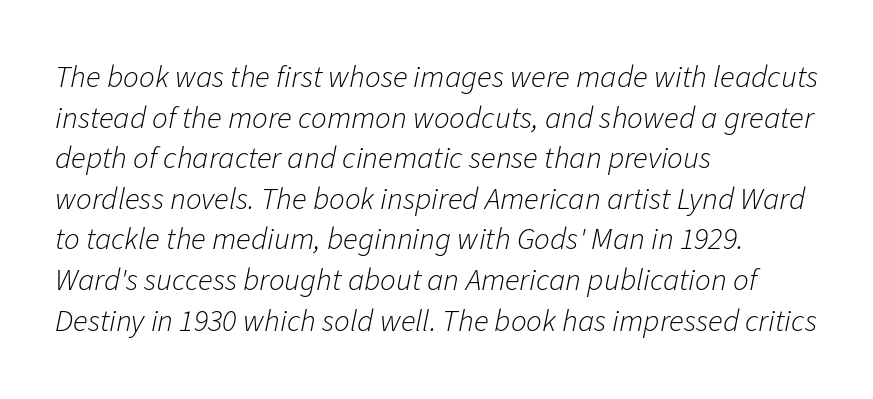
The image shows 31 px light type, italic (leaning right); set left-aligned, normal line spacing (1.31x), normal letter spacing, not underlined; low stroke contrast and a medium x-height.
